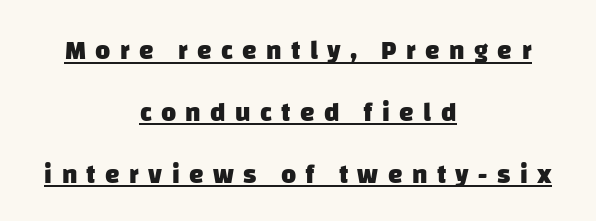
This sample carries an underscore along the baseline area. Each word looks stretched out because of the extra space between its letters. Alignment: centered. Compared with typical paragraphs, the rows here are farther apart.
